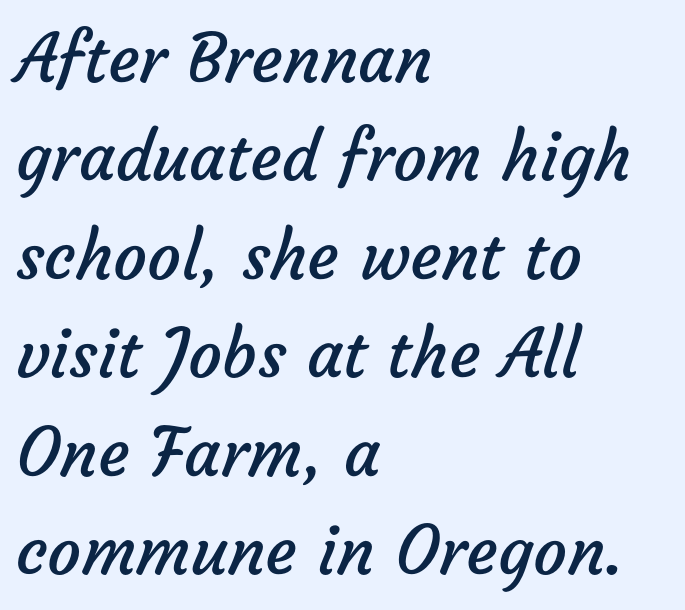
The image shows 67 px regular-weight sans-serif type; set left-aligned, normal line spacing (1.47x), normal letter spacing, not underlined; low stroke contrast and a medium x-height.
